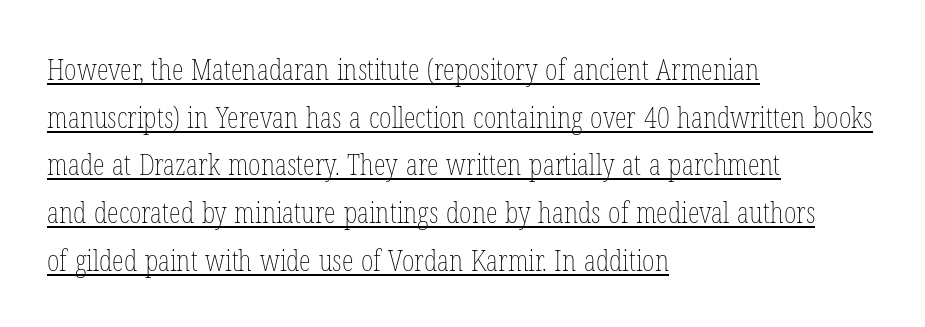
{"italic": "no", "bold": "no", "weight": "thin", "width": "condensed", "stroke_contrast": "low", "x_height": "medium", "monospaced": "no", "underline": "yes", "align": "left", "line_spacing": "normal", "line_spacing_ratio": 1.59, "letter_spacing": "normal", "letter_spacing_em": 0.0, "glyph_px": 30}
